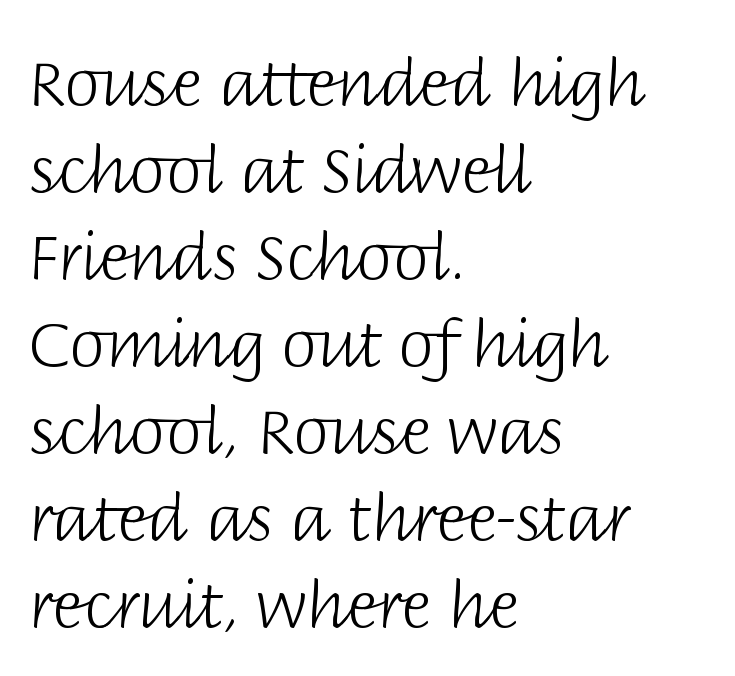
Q: Is the text bold? A: No.
Q: Is the text italic (slanted)? A: No, it is upright.
Q: Is the typeface a serif or a sans-serif typeface? A: Sans-serif.
Q: Is the text underlined? A: No.
Q: How is the paragraph aligned? A: Left-aligned.
Q: Is the spacing between letters normal or unusually wide? A: Normal.
Q: Is the spacing between lines tight, normal or loose? A: Normal.
Q: Width (condensed, normal, or wide)? A: Normal.
Q: Stroke contrast? A: Low.
Q: x-height? A: Large.
Q: Monospaced? A: No.
